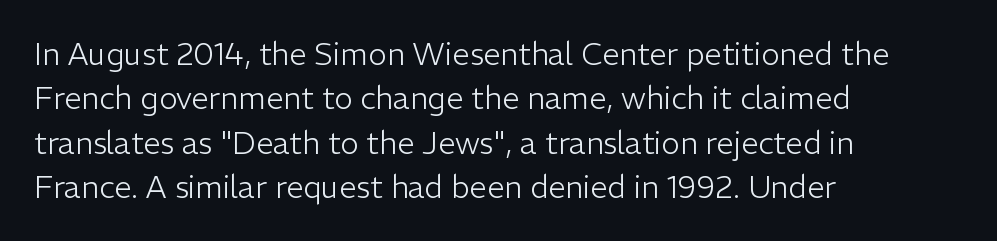
Q: Is the text bold? A: No.
Q: Is the text italic (slanted)? A: No, it is upright.
Q: Is the typeface a serif or a sans-serif typeface? A: Sans-serif.
Q: Is the text underlined? A: No.
Q: How is the paragraph aligned? A: Left-aligned.
Q: Is the spacing between letters normal or unusually wide? A: Normal.
Q: Is the spacing between lines tight, normal or loose? A: Normal.
Q: Width (condensed, normal, or wide)? A: Normal.
Q: Stroke contrast? A: Low.
Q: x-height? A: Medium.
Q: Monospaced? A: No.
